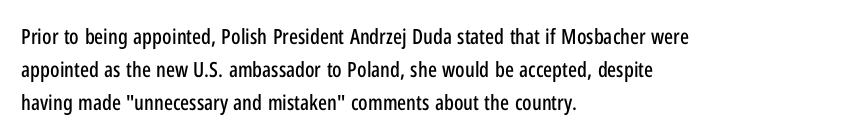
The tracking reads as untouched default to a designer's eye. Anything drawn beneath the words? Only blank space. Leading: standard. The lettering holds an erect, upright posture throughout.
